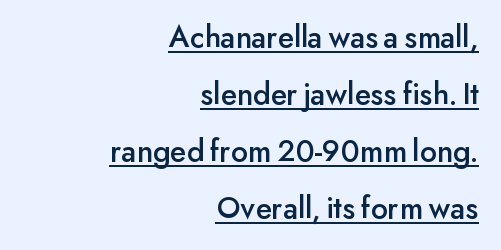
Rendered with straight, roman letterforms. A flush-right, rag-left setting is used for this passage. Short note: letters normally spaced. Each letter keeps its own natural width here, so spacing adapts to shape. The glyphs are accompanied by a horizontal stroke just below them. This rendering employs a face without finishing strokes, i.e., a sans-serif.
